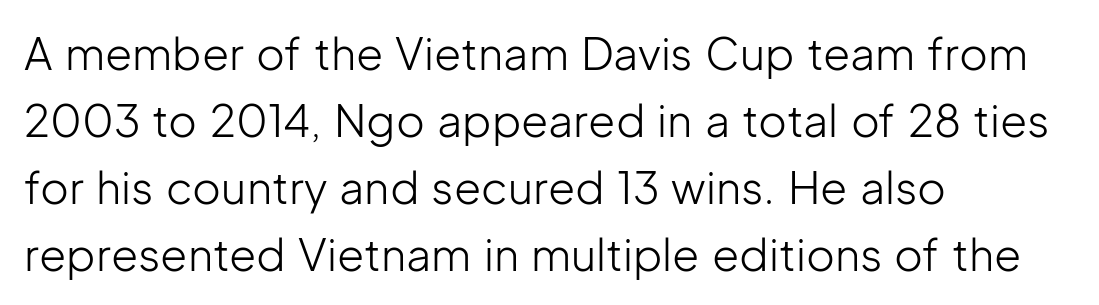
Unbolded letterforms with no extra heft. Check under the words: just untouched page. Do the characters align in a grid? No, the font is proportional. Reading down the block, your eye returns to a fixed left position each line. Notice how descenders clear the ascenders below comfortably — that's standard leading. Inter-character spacing is left at the font's built-in metrics.
